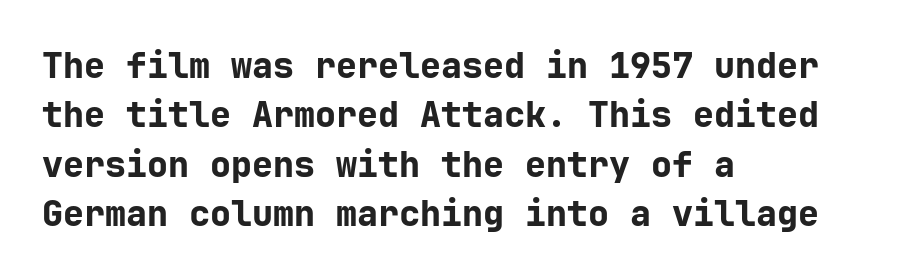
Descenders are the only things crossing below the line. The specimen reads as upright at a glance. What's the leading like? Ordinary, nothing unusual. Observe the absence of serifs on each vertical stroke in this sample. The rendering keeps characters at their native spacing. Every row of glyphs begins at an identical x-position on the left.
